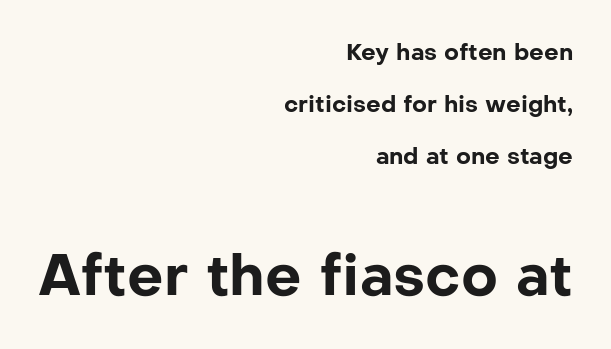
The image shows 57 px bold sans-serif type, upright; set right-aligned, loose line spacing (2.26x), normal letter spacing, not underlined; the second (bottom) block is 2.48x larger; low stroke contrast and a medium x-height.
